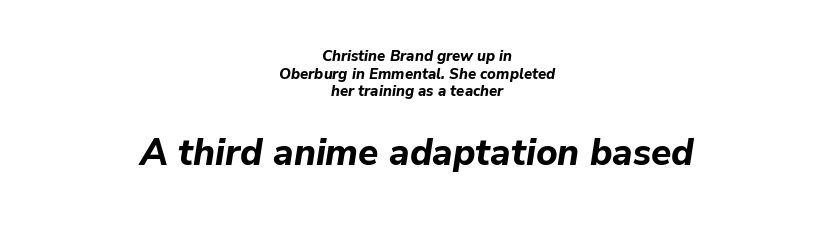
{"italic": "yes", "lean": "right", "slant_degrees": 9, "bold": "yes", "weight": "bold", "width": "normal", "stroke_contrast": "low", "x_height": "medium", "monospaced": "no", "underline": "no", "align": "center", "line_spacing_ratio": 1.17, "letter_spacing": "normal", "letter_spacing_em": 0.0, "larger_block": "second", "size_ratio": 2.47, "glyph_px": 37}
